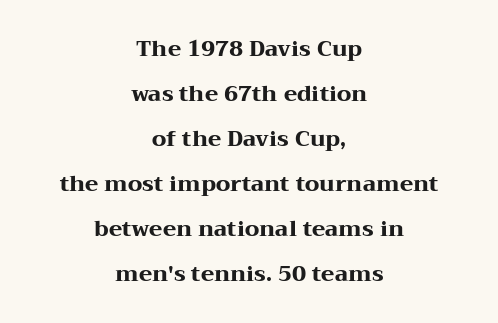
Does extra space separate the letters? No, they use regular spacing. Designer's note — italics off, roman on. Alignment: centered. Plenty of ink on the page — the face is bold. Glance below the letters and you will spot only blank space. Compared with typical paragraphs, the rows here are farther apart.
